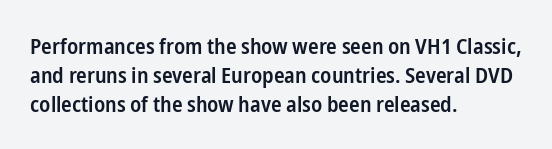
Q: Is the text bold? A: Semi-bold.
Q: Is the text italic (slanted)? A: No, it is upright.
Q: Is the text underlined? A: No.
Q: How is the paragraph aligned? A: Left-aligned.
Q: Is the spacing between letters normal or unusually wide? A: Normal.
Q: Is the spacing between lines tight, normal or loose? A: Normal.
